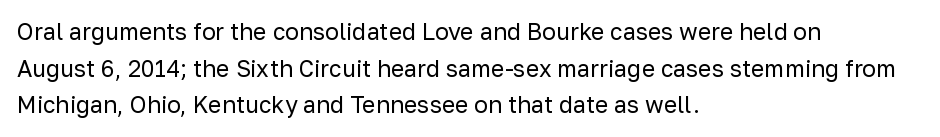
The image shows 23 px text type, upright; set left-aligned, normal line spacing (1.59x), normal letter spacing, not underlined.
